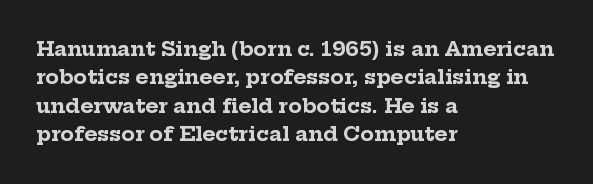
{"italic": "no", "bold": "yes", "underline": "no", "align": "left", "line_spacing": "normal", "line_spacing_ratio": 1.42, "letter_spacing": "normal", "letter_spacing_em": 0.0, "glyph_px": 20}
